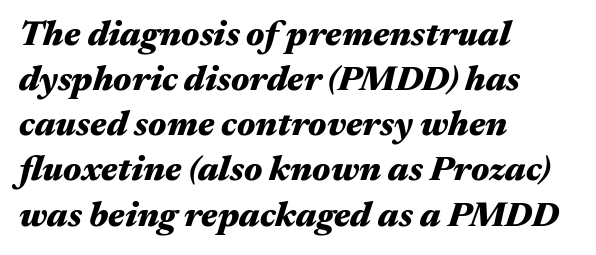
{"italic": "yes", "lean": "right", "slant_degrees": 17, "bold": "yes", "weight": "heavy", "width": "wide", "stroke_contrast": "medium", "x_height": "medium", "monospaced": "no", "underline": "no", "align": "left", "line_spacing": "normal", "line_spacing_ratio": 1.29, "letter_spacing": "normal", "letter_spacing_em": 0.0, "glyph_px": 35}
